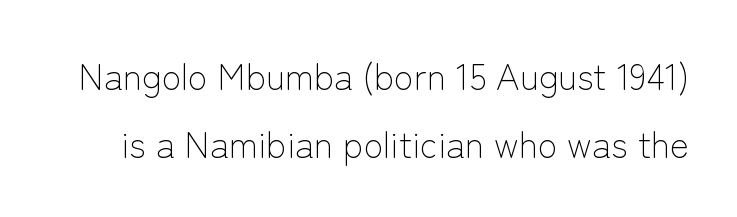
{"serif": "no", "italic": "no", "bold": "no", "weight": "light", "width": "normal", "stroke_contrast": "low", "x_height": "medium", "monospaced": "no", "underline": "no", "line_spacing_ratio": 1.88, "letter_spacing": "normal", "letter_spacing_em": 0.0, "glyph_px": 36}
